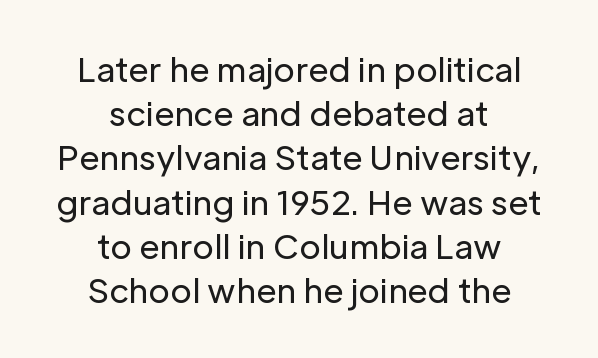
{"serif": "no", "italic": "no", "bold": "no", "weight": "regular", "width": "normal", "stroke_contrast": "low", "x_height": "medium", "monospaced": "no", "underline": "no", "align": "center", "line_spacing": "normal", "line_spacing_ratio": 1.34, "letter_spacing": "normal", "letter_spacing_em": 0.0, "glyph_px": 33}
